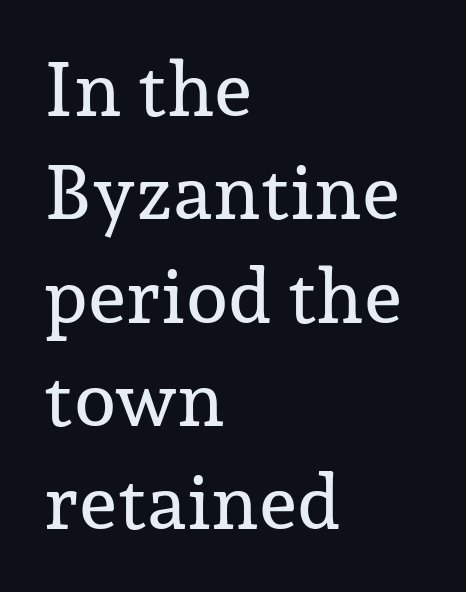
{"serif": "yes", "italic": "no", "width": "normal", "stroke_contrast": "low", "x_height": "medium", "monospaced": "no", "underline": "no", "align": "left", "line_spacing": "normal", "line_spacing_ratio": 1.36, "letter_spacing": "normal", "letter_spacing_em": 0.0, "glyph_px": 76}
